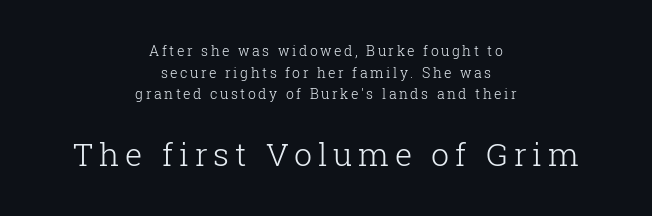
The image shows 32 px light serif type, upright; set centered, normal line spacing (1.55x), not underlined; the second (bottom) block is 2.29x larger; low stroke contrast and a medium x-height.
